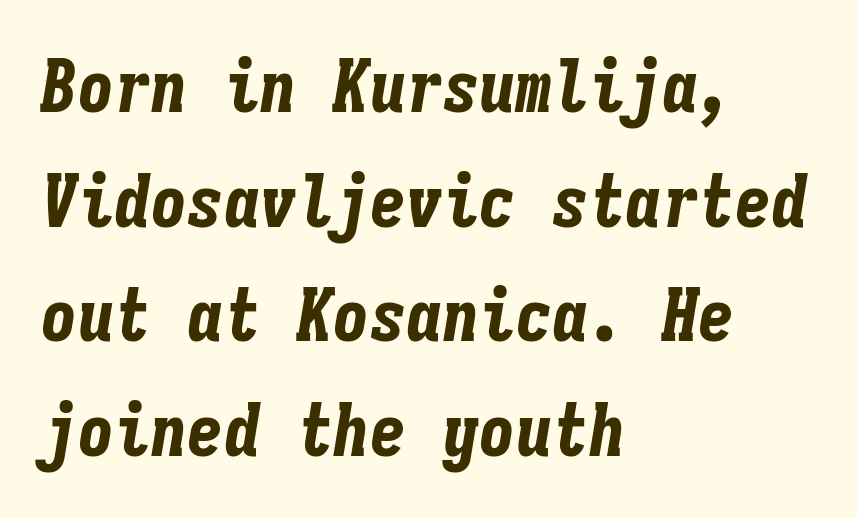
The image shows 73 px bold, condensed type, italic (leaning right), monospaced; set left-aligned, normal line spacing (1.57x), normal letter spacing, not underlined; low stroke contrast and a medium x-height.
